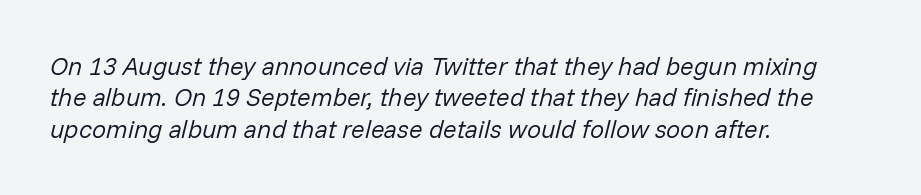
Q: Is the text bold? A: No.
Q: Is the text italic (slanted)? A: Yes, it leans right by about 14 degrees.
Q: Is the text underlined? A: No.
Q: How is the paragraph aligned? A: Left-aligned.
Q: Is the spacing between letters normal or unusually wide? A: Normal.
Q: Is the spacing between lines tight, normal or loose? A: Normal.
